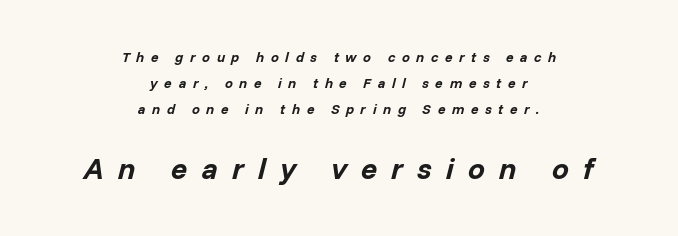
These lines stack symmetrically, like a column narrowing and widening about its center. The typography opts for an oblique posture over an upright one. The face used here is rendered with a markedly widened letterfit. Is the type bold? Yes — the strokes are clearly thick and heavy.
